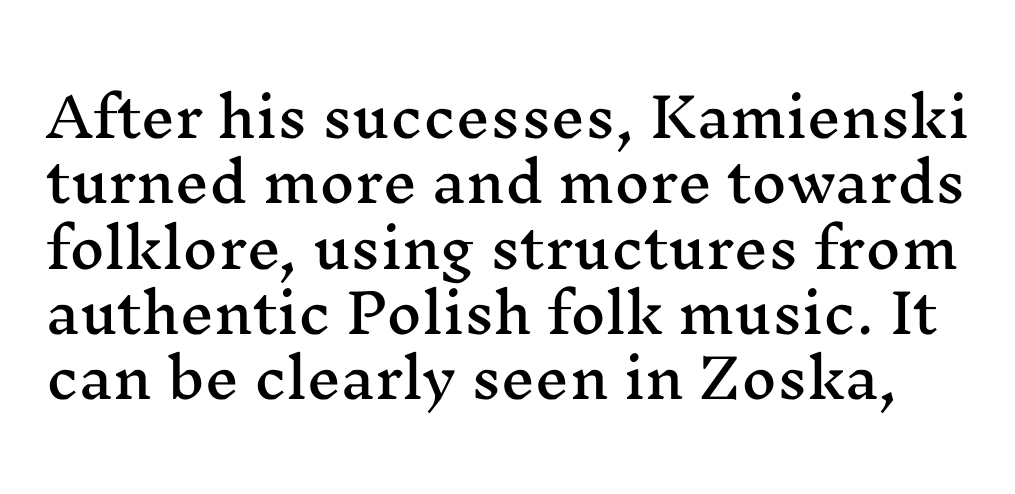
{"serif": "yes", "italic": "no", "width": "wide", "stroke_contrast": "medium", "x_height": "medium", "monospaced": "no", "underline": "no", "line_spacing_ratio": 1.21, "letter_spacing": "normal", "letter_spacing_em": 0.0, "glyph_px": 54}
